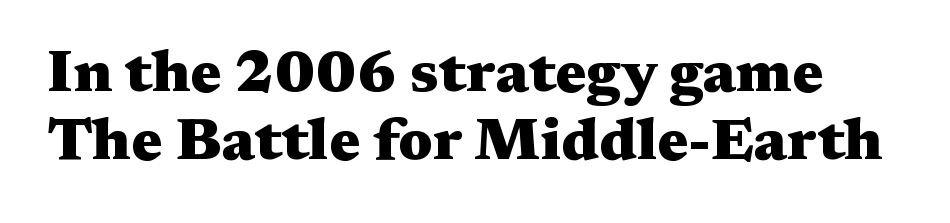
{"serif": "yes", "italic": "no", "bold": "yes", "weight": "heavy", "width": "wide", "stroke_contrast": "medium", "x_height": "medium", "monospaced": "no", "underline": "no", "line_spacing_ratio": 1.16, "letter_spacing": "normal", "letter_spacing_em": 0.0, "glyph_px": 59}
